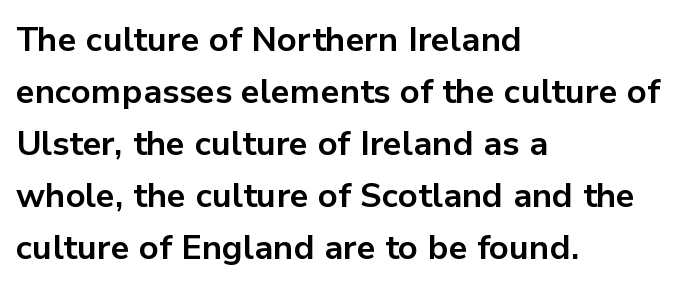
{"serif": "no", "italic": "no", "bold": "yes", "weight": "bold", "width": "normal", "stroke_contrast": "low", "x_height": "medium", "monospaced": "no", "underline": "no", "align": "left", "line_spacing": "normal", "line_spacing_ratio": 1.53, "letter_spacing": "normal", "letter_spacing_em": 0.0, "glyph_px": 34}
